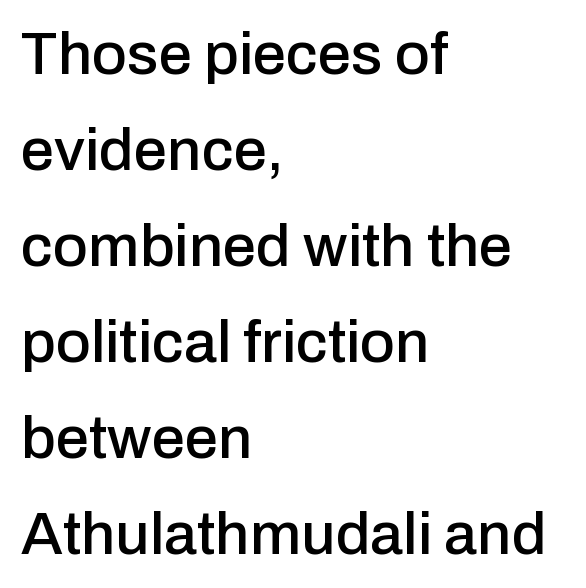
The image shows 60 px sans-serif type, upright; set left-aligned, normal line spacing (1.6x), normal letter spacing, not underlined; low stroke contrast and a medium x-height.
